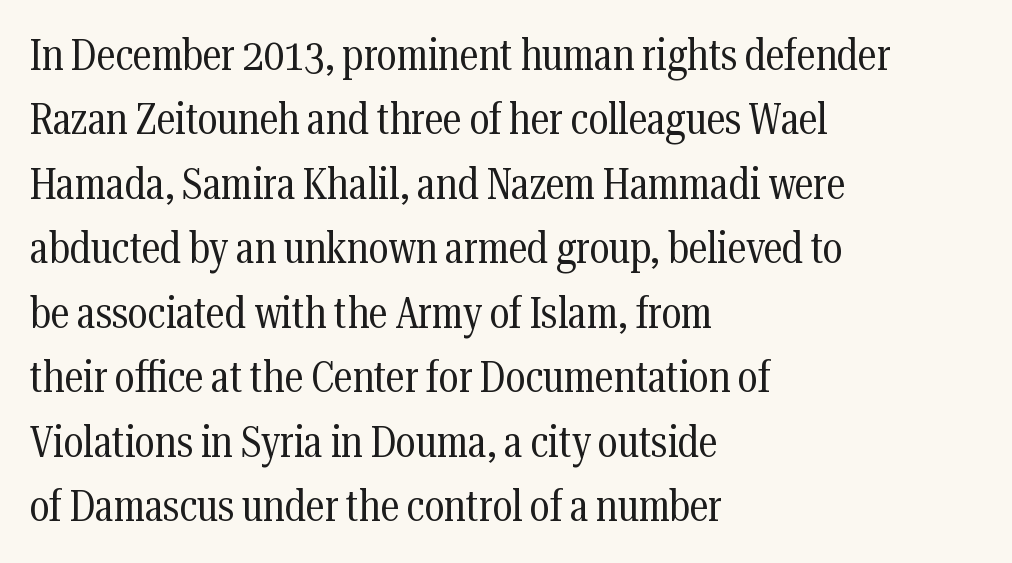
Q: Is the text bold? A: No.
Q: Is the text italic (slanted)? A: No, it is upright.
Q: Is the typeface a serif or a sans-serif typeface? A: Serif.
Q: Is the text underlined? A: No.
Q: How is the paragraph aligned? A: Left-aligned.
Q: Is the spacing between letters normal or unusually wide? A: Normal.
Q: Is the spacing between lines tight, normal or loose? A: Normal.
Q: Width (condensed, normal, or wide)? A: Condensed.
Q: Stroke contrast? A: Medium.
Q: x-height? A: Medium.
Q: Monospaced? A: No.
